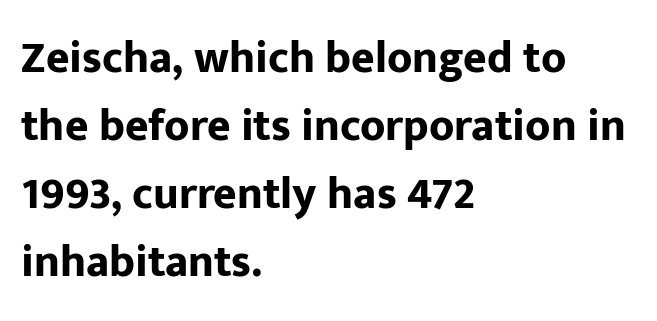
Q: Is the text bold? A: Yes.
Q: Is the text italic (slanted)? A: No, it is upright.
Q: Is the typeface a serif or a sans-serif typeface? A: Sans-serif.
Q: Is the text underlined? A: No.
Q: How is the paragraph aligned? A: Left-aligned.
Q: Is the spacing between letters normal or unusually wide? A: Normal.
Q: Is the spacing between lines tight, normal or loose? A: Normal.
Q: Width (condensed, normal, or wide)? A: Normal.
Q: Stroke contrast? A: Low.
Q: x-height? A: Medium.
Q: Monospaced? A: No.
